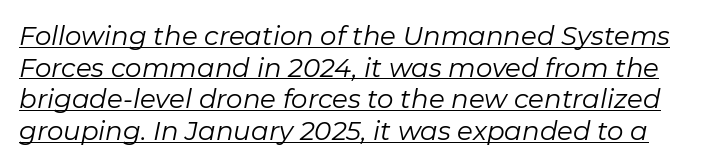
Q: Is the text bold? A: No.
Q: Is the text italic (slanted)? A: Yes, it leans right by about 11 degrees.
Q: Is the text underlined? A: Yes.
Q: Is the spacing between letters normal or unusually wide? A: Normal.
